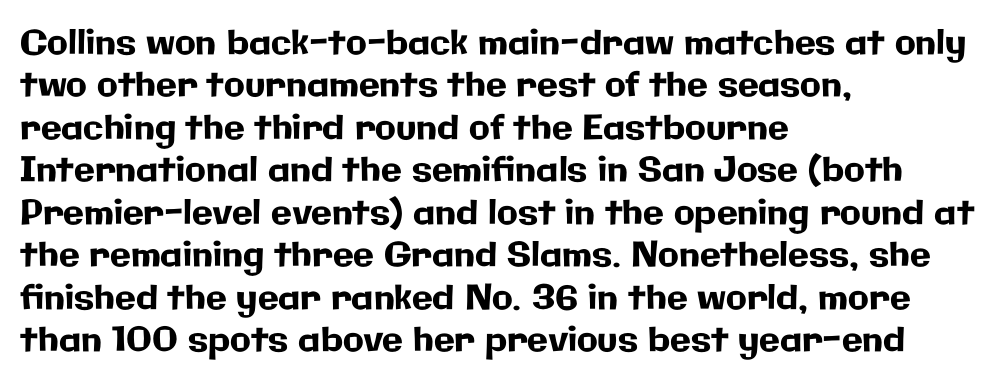
{"serif": "no", "italic": "no", "width": "normal", "stroke_contrast": "low", "x_height": "medium", "monospaced": "no", "underline": "no", "align": "left", "line_spacing": "normal", "line_spacing_ratio": 1.25, "letter_spacing": "normal", "letter_spacing_em": 0.0, "glyph_px": 34}
